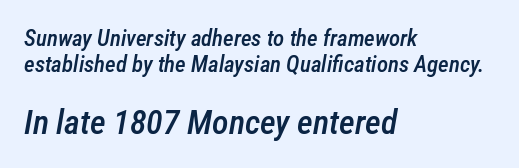
{"italic": "yes", "lean": "right", "slant_degrees": 12, "bold": "semi", "weight": "semibold", "width": "condensed", "stroke_contrast": "low", "x_height": "medium", "monospaced": "no", "underline": "no", "align": "left", "line_spacing": "tight", "line_spacing_ratio": 1.11, "letter_spacing": "normal", "letter_spacing_em": 0.0, "larger_block": "second", "size_ratio": 1.48, "glyph_px": 34}
